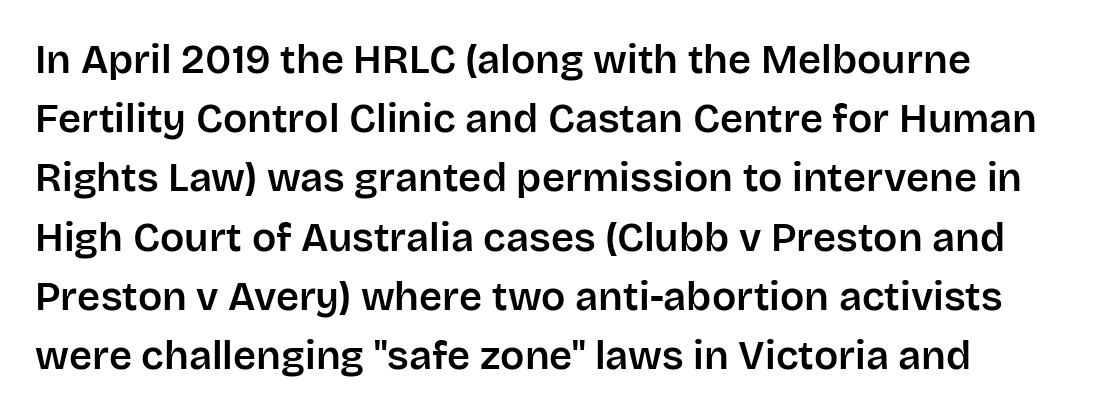
The image shows 40 px sans-serif type, upright; set normal line spacing (1.48x), normal letter spacing, not underlined; low stroke contrast and a large x-height.
